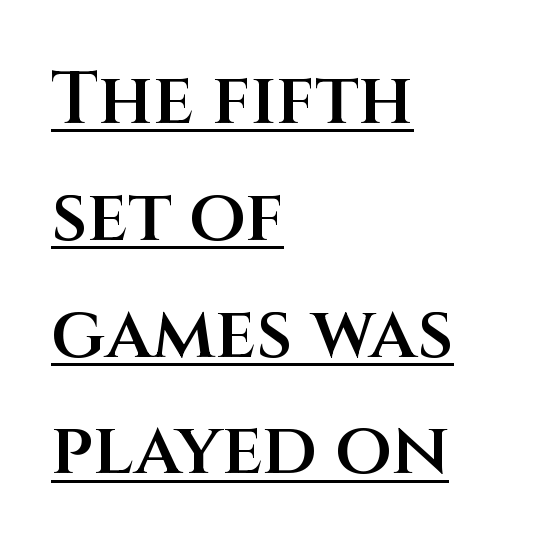
Line beginnings align vertically; line endings do not. The designer went with a sans here, leaving each stem footless. Students, observe the line beneath the letters — that is underlining. Notice how descenders clear the ascenders below comfortably — that's standard leading.
